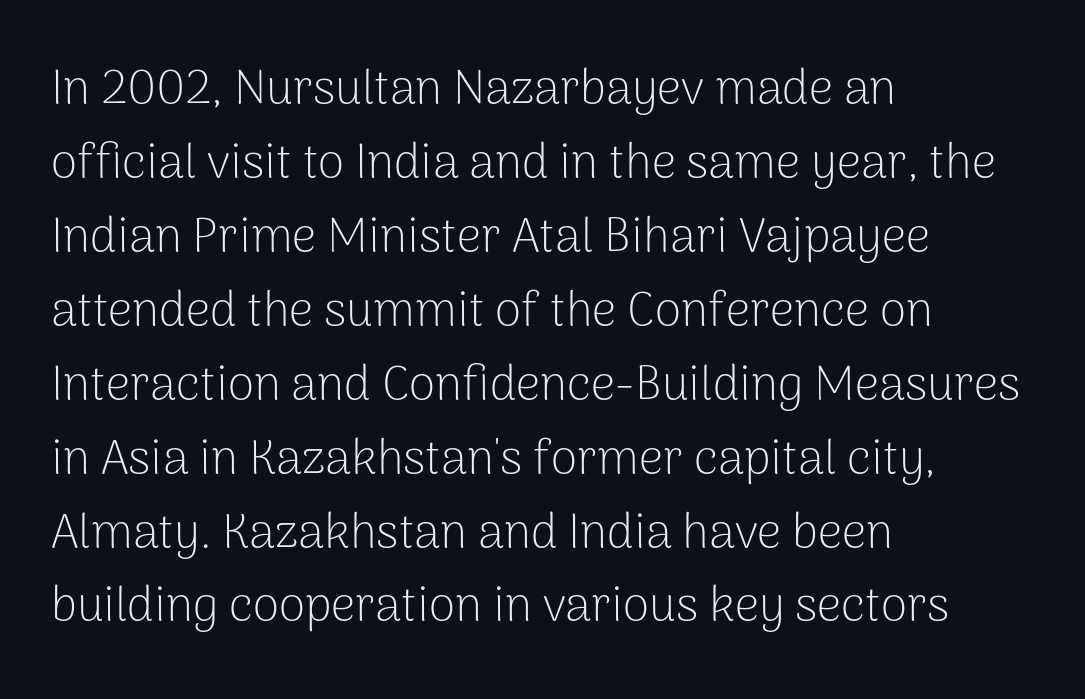
{"serif": "no", "italic": "no", "bold": "no", "weight": "light", "width": "normal", "stroke_contrast": "low", "x_height": "medium", "monospaced": "no", "underline": "no", "align": "left", "line_spacing": "normal", "line_spacing_ratio": 1.54, "letter_spacing": "normal", "letter_spacing_em": 0.0, "glyph_px": 48}
